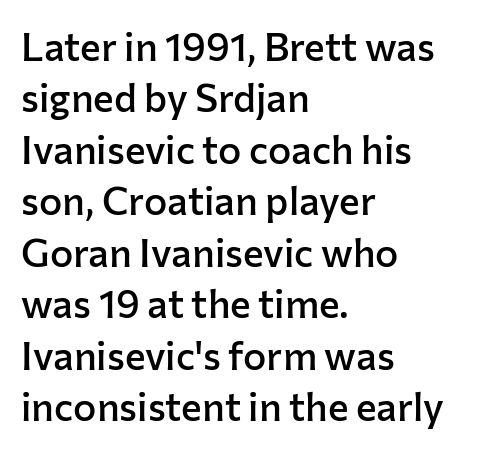
The image shows 39 px semibold sans-serif type, upright; set left-aligned, normal line spacing (1.32x), normal letter spacing, not underlined; low stroke contrast and a medium x-height.
